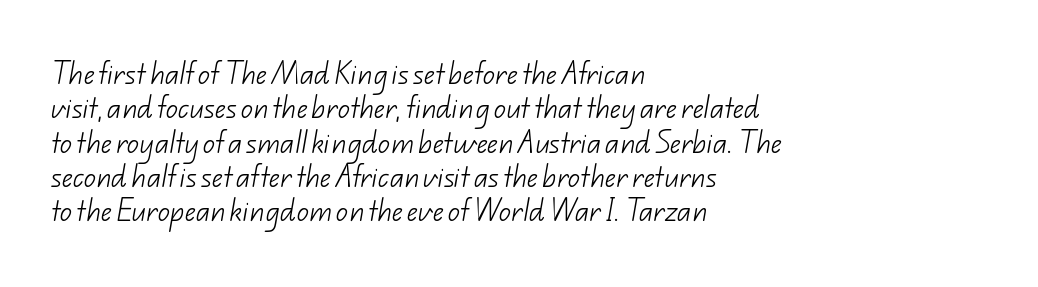
{"bold": "no", "underline": "no", "align": "left", "line_spacing": "normal", "line_spacing_ratio": 1.43, "letter_spacing": "normal", "letter_spacing_em": 0.0, "glyph_px": 24}
